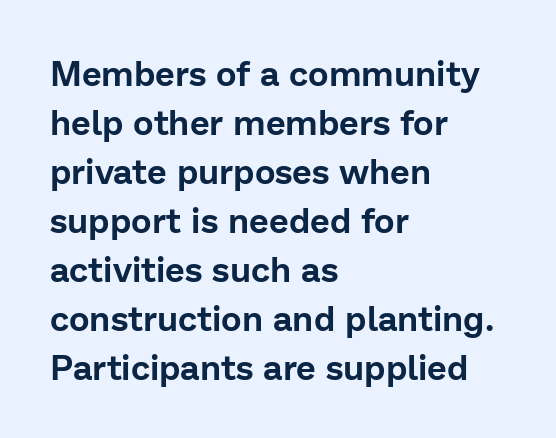
Q: Is the text italic (slanted)? A: No, it is upright.
Q: Is the typeface a serif or a sans-serif typeface? A: Sans-serif.
Q: Is the text underlined? A: No.
Q: How is the paragraph aligned? A: Left-aligned.
Q: Is the spacing between letters normal or unusually wide? A: Normal.
Q: Is the spacing between lines tight, normal or loose? A: Normal.
Q: Width (condensed, normal, or wide)? A: Normal.
Q: Stroke contrast? A: Low.
Q: x-height? A: Medium.
Q: Monospaced? A: No.
